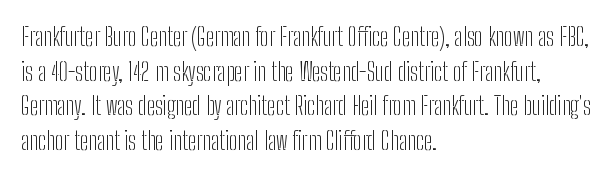
Q: Is the text bold? A: No.
Q: Is the text italic (slanted)? A: No, it is upright.
Q: Is the text underlined? A: No.
Q: How is the paragraph aligned? A: Left-aligned.
Q: Is the spacing between letters normal or unusually wide? A: Normal.
Q: Is the spacing between lines tight, normal or loose? A: Normal.
